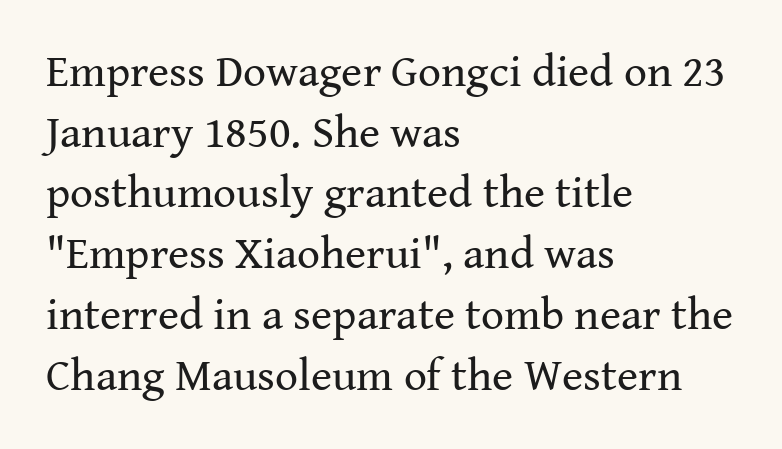
The image shows 45 px regular-weight serif type, upright; set left-aligned, normal line spacing (1.35x), normal letter spacing, not underlined; medium stroke contrast and a medium x-height.
